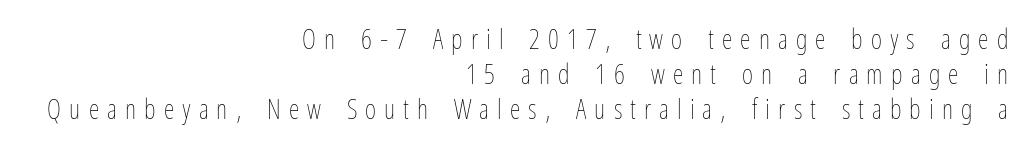
{"italic": "no", "bold": "no", "underline": "no", "align": "right", "line_spacing": "normal", "line_spacing_ratio": 1.29, "letter_spacing": "wide", "letter_spacing_em": 0.3, "glyph_px": 27}
